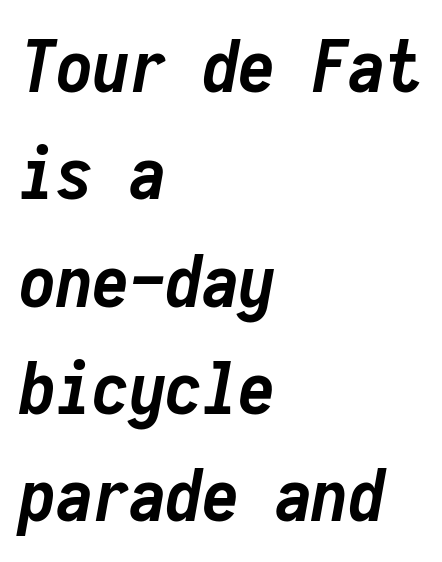
The image shows 73 px semibold, condensed type, italic (leaning right), monospaced; set left-aligned, normal line spacing (1.47x), normal letter spacing, not underlined; low stroke contrast and a medium x-height.
